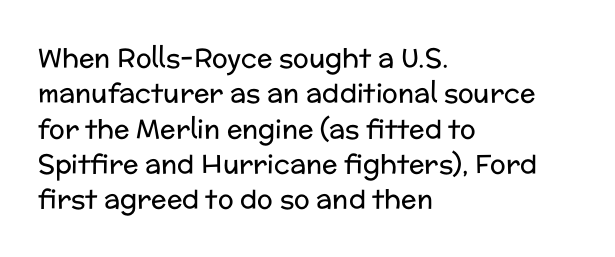
Q: Is the text bold? A: No.
Q: Is the text italic (slanted)? A: No, it is upright.
Q: Is the text underlined? A: No.
Q: How is the paragraph aligned? A: Left-aligned.
Q: Is the spacing between letters normal or unusually wide? A: Normal.
Q: Is the spacing between lines tight, normal or loose? A: Normal.
